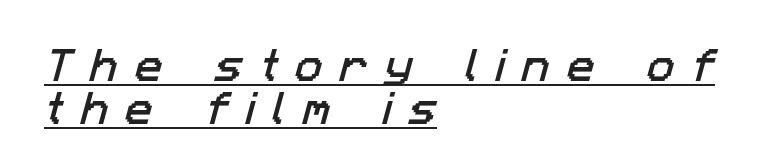
Q: Is the typeface a serif or a sans-serif typeface? A: Sans-serif.
Q: Is the text underlined? A: Yes.
Q: How is the paragraph aligned? A: Left-aligned.
Q: Is the spacing between letters normal or unusually wide? A: Unusually wide.
Q: Is the spacing between lines tight, normal or loose? A: Tight.
Q: Width (condensed, normal, or wide)? A: Normal.
Q: Stroke contrast? A: Low.
Q: x-height? A: Medium.
Q: Monospaced? A: No.
